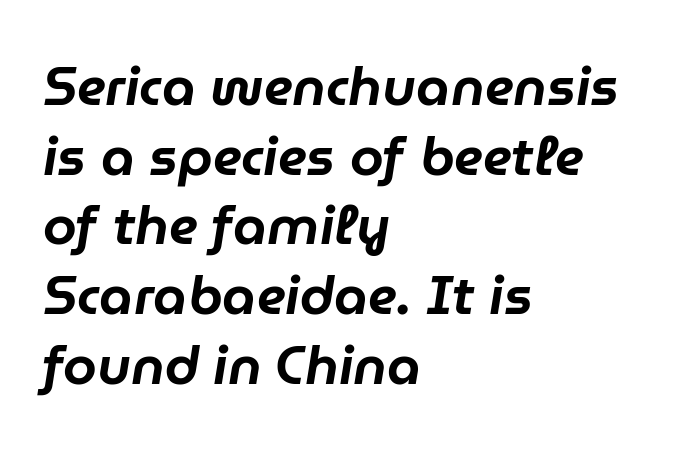
The image shows 54 px text type, italic (leaning right); set left-aligned, normal line spacing (1.29x), normal letter spacing, not underlined; low stroke contrast and a medium x-height.
